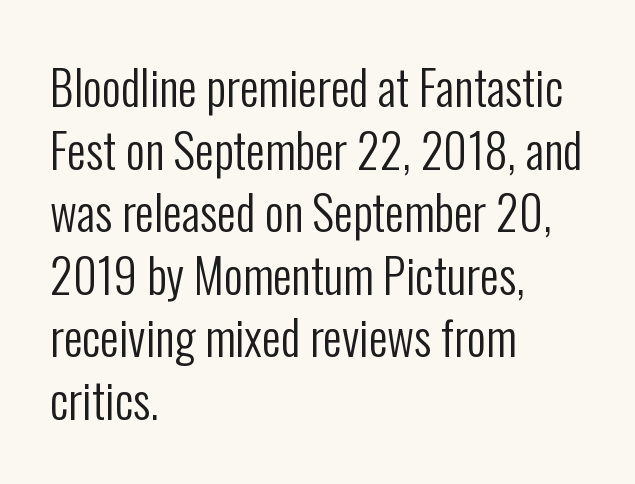
Ordinary non-slanted type is in use. The gaps between neighbouring characters are ordinary and unremarkable. The block of text has a typical density, with ordinary space between rows. Each letter keeps its own natural width here, so spacing adapts to shape.
